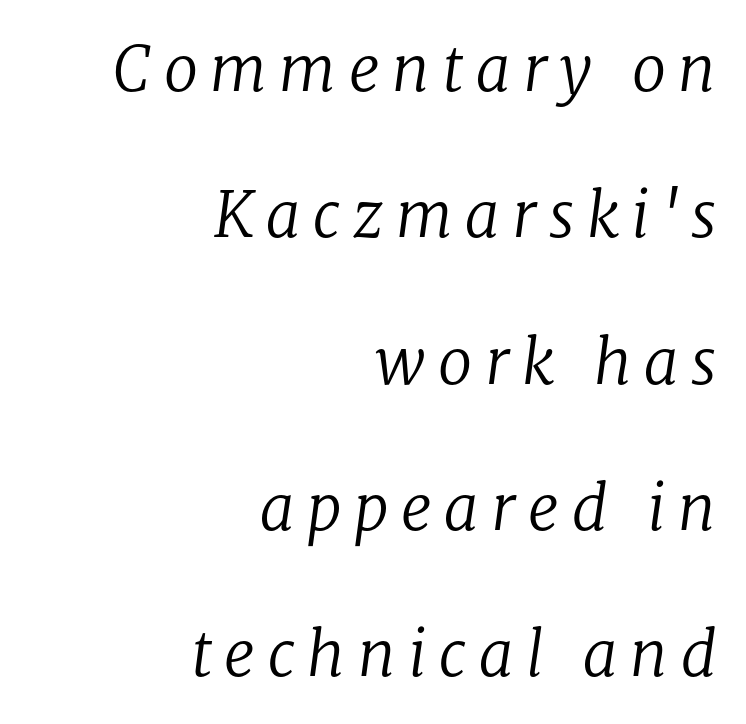
The image shows 62 px regular-weight serif type, italic (leaning right); set right-aligned, loose line spacing (2.36x), unusually wide letter spacing (+0.2 em), not underlined; low stroke contrast and a medium x-height.
